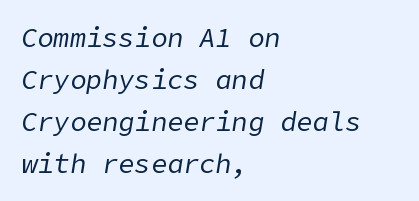
Q: Is the text bold? A: No.
Q: Is the text italic (slanted)? A: Yes, it leans right by about 9 degrees.
Q: Is the text underlined? A: No.
Q: How is the paragraph aligned? A: Left-aligned.
Q: Is the spacing between letters normal or unusually wide? A: Normal.
Q: Is the spacing between lines tight, normal or loose? A: Normal.
